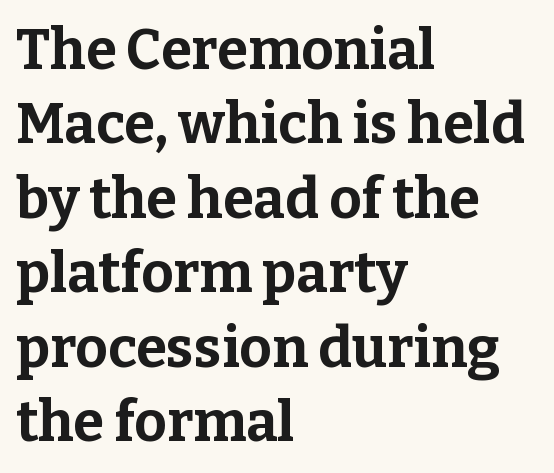
The image shows 56 px bold serif type, upright; set left-aligned, normal line spacing (1.33x), normal letter spacing, not underlined; low stroke contrast and a medium x-height.
